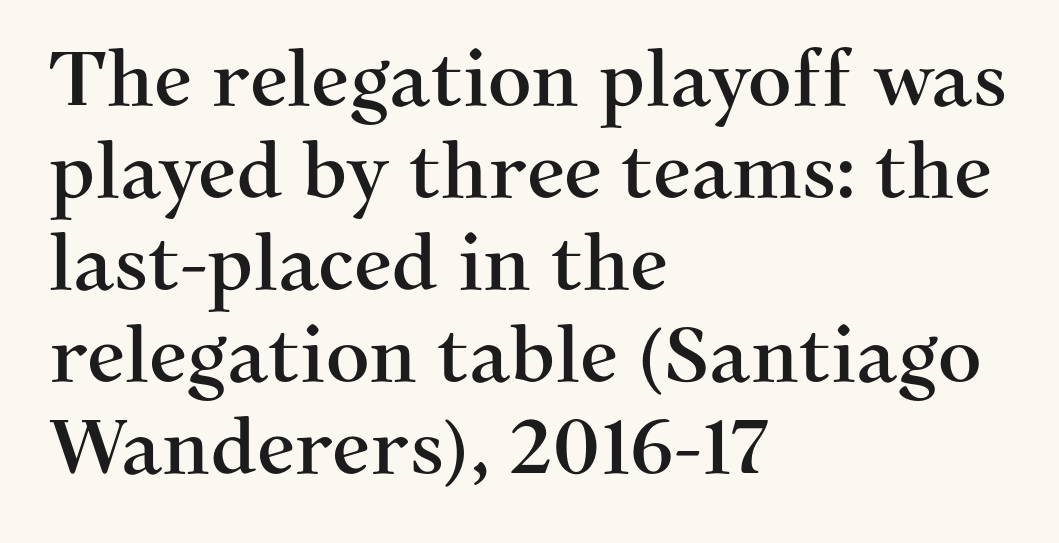
{"serif": "yes", "italic": "no", "width": "normal", "stroke_contrast": "medium", "x_height": "medium", "monospaced": "no", "underline": "no", "align": "left", "line_spacing_ratio": 1.21, "letter_spacing": "normal", "letter_spacing_em": 0.0, "glyph_px": 76}
